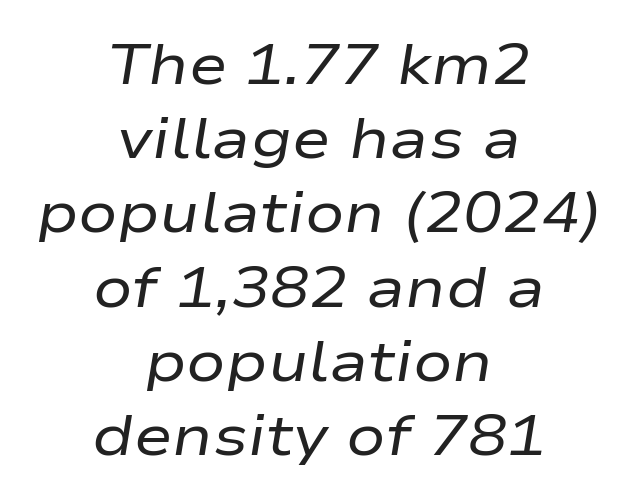
{"italic": "yes", "lean": "right", "slant_degrees": 9, "bold": "no", "weight": "regular", "width": "wide", "stroke_contrast": "low", "x_height": "medium", "monospaced": "no", "underline": "no", "align": "center", "line_spacing": "normal", "line_spacing_ratio": 1.28, "letter_spacing": "normal", "letter_spacing_em": 0.0, "glyph_px": 58}
